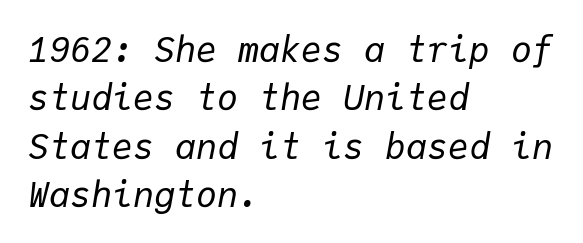
Q: Is the text bold? A: No.
Q: Is the text italic (slanted)? A: Yes, it leans right by about 9 degrees.
Q: Is the text underlined? A: No.
Q: How is the paragraph aligned? A: Left-aligned.
Q: Is the spacing between letters normal or unusually wide? A: Normal.
Q: Is the spacing between lines tight, normal or loose? A: Normal.
Q: Width (condensed, normal, or wide)? A: Normal.
Q: Stroke contrast? A: Low.
Q: x-height? A: Medium.
Q: Monospaced? A: Yes.
